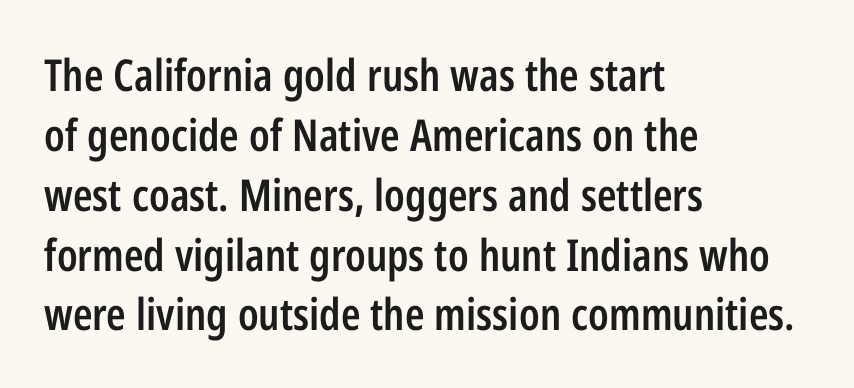
The image shows 44 px semibold, condensed sans-serif type, upright; set left-aligned, normal line spacing (1.36x), normal letter spacing, not underlined; low stroke contrast and a medium x-height.
